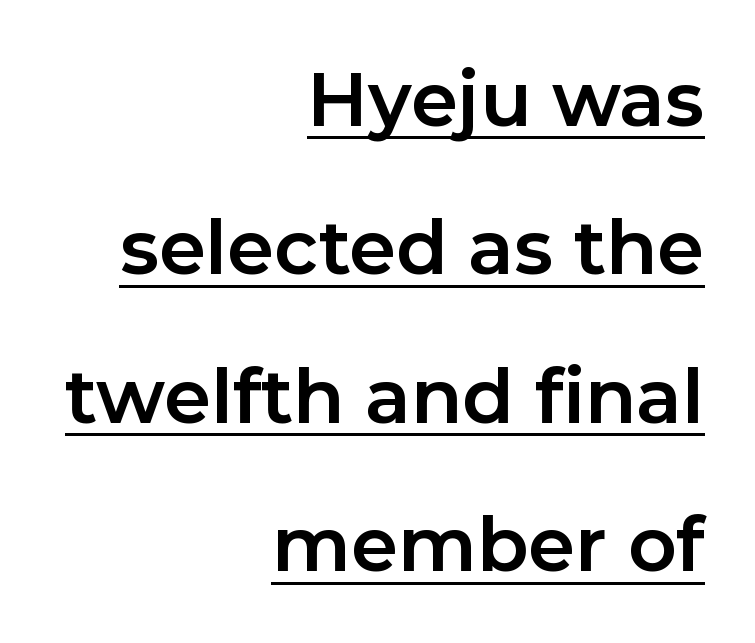
Does extra space separate the letters? No, they use regular spacing. Stroke thickness is high; the sample reads as a true bold. Style check: upright. Like a heading marked for emphasis, these lines bear an underscore. Leading is clearly above the norm, producing a sparse column. Proportional: the letters do not fall into vertical columns.
